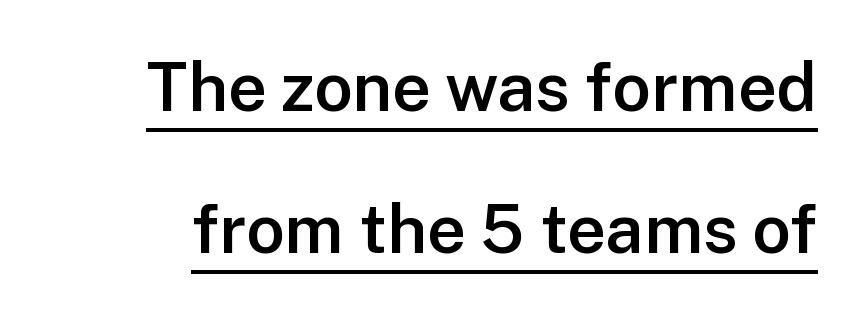
In designer terms, the underline attribute is active on this setting. You can tell from the bare stems that sans-serif type was used. Line spacing here is loose. This sample has the flowing, uneven cadence of proportional lettering. Between one letter and the next there's only the usual sliver of space.
